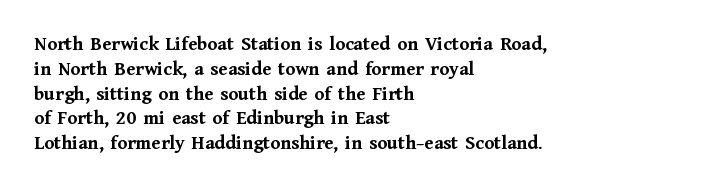
Line starts are locked; line ends wander. Tracking value appears to be zero — textbook default spacing. Style check: upright. Rule under the text: the space is simply empty. Heavy-handed strokes throughout: this text is bold.
